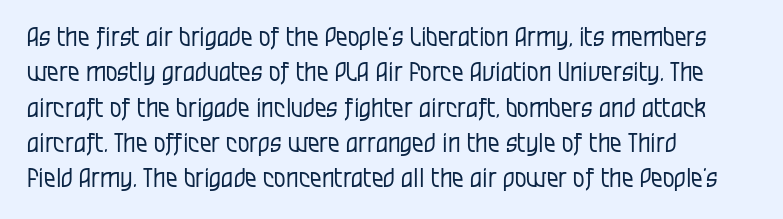
The image shows 26 px text type, upright; set left-aligned, normal line spacing (1.36x), normal letter spacing, not underlined.
